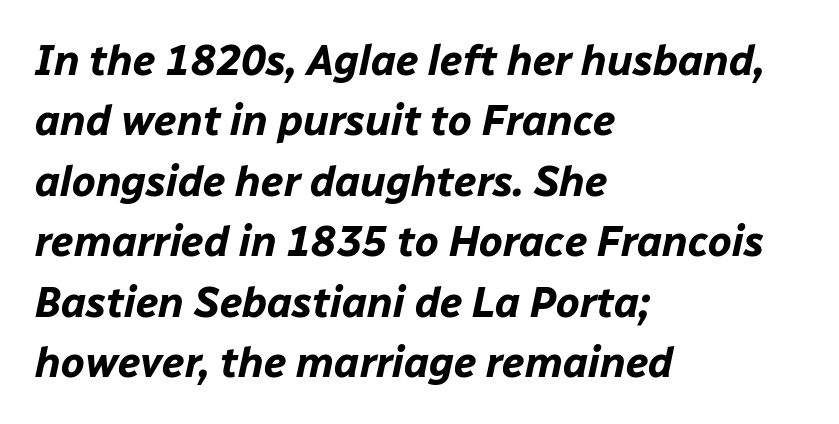
Q: Is the text bold? A: Yes.
Q: Is the text italic (slanted)? A: Yes, it leans right by about 12 degrees.
Q: Is the text underlined? A: No.
Q: How is the paragraph aligned? A: Left-aligned.
Q: Is the spacing between letters normal or unusually wide? A: Normal.
Q: Is the spacing between lines tight, normal or loose? A: Normal.
Q: Width (condensed, normal, or wide)? A: Normal.
Q: Stroke contrast? A: Low.
Q: x-height? A: Medium.
Q: Monospaced? A: No.
